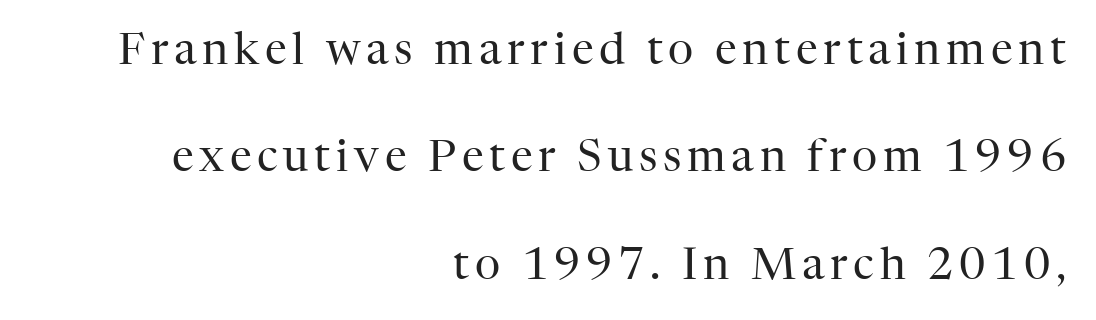
Q: Is the text bold? A: No.
Q: Is the text italic (slanted)? A: No, it is upright.
Q: Is the typeface a serif or a sans-serif typeface? A: Serif.
Q: Is the text underlined? A: No.
Q: How is the paragraph aligned? A: Right-aligned.
Q: Is the spacing between lines tight, normal or loose? A: Loose.
Q: Width (condensed, normal, or wide)? A: Normal.
Q: Stroke contrast? A: High.
Q: x-height? A: Medium.
Q: Monospaced? A: No.
